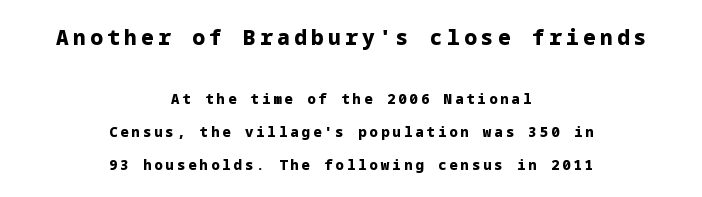
Plain, unruled lines of type. The letters stand upright; this is a roman face. The rendering inserts visible extra space after every character. The characters look thick and weighty, a clear bold. Where is the straight margin? There isn't one; the lines are centered.
